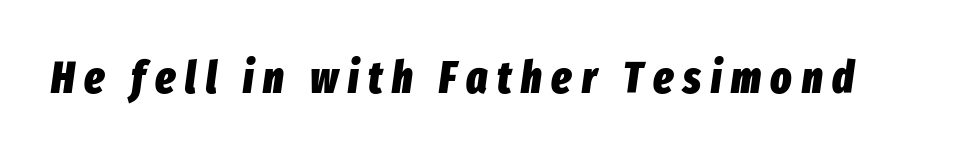
Varying glyph widths throughout — classic text-font behaviour. The glyphs look as if they've been sheared to an angle. Students, note that the glyphs here are deliberately spaced far apart. The face used here has the dense, thick strokes of a bold. Words float on clear page, feet unadorned.
